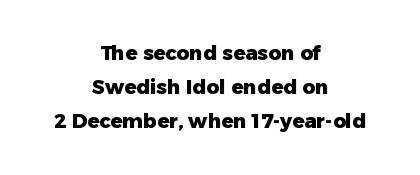
The image shows 20 px bold type, upright; set centered, line spacing 1.71x, normal letter spacing, not underlined.
